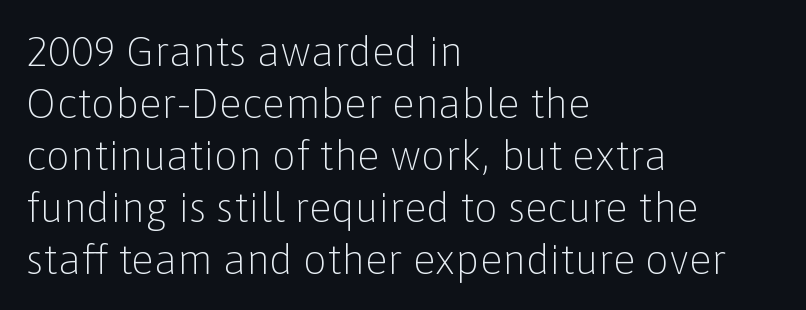
The image shows 42 px light sans-serif type, upright; set left-aligned, line spacing 1.24x, normal letter spacing, not underlined; low stroke contrast and a medium x-height.
